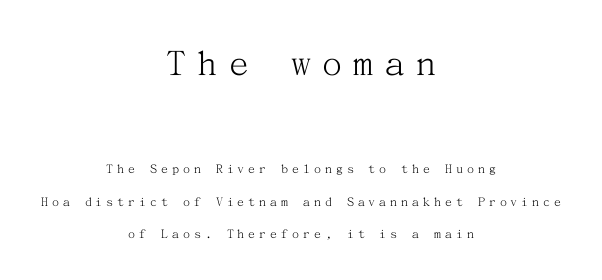
Q: Is the text bold? A: No.
Q: Is the text italic (slanted)? A: No, it is upright.
Q: Is the typeface a serif or a sans-serif typeface? A: Serif.
Q: Is the text underlined? A: No.
Q: How is the paragraph aligned? A: Centered.
Q: Is the spacing between letters normal or unusually wide? A: Unusually wide.
Q: Is the spacing between lines tight, normal or loose? A: Loose.
Q: Which block of text is set in a larger size, the first (top) or the second (bottom)? A: The first (top) one.
Q: Width (condensed, normal, or wide)? A: Normal.
Q: Stroke contrast? A: Medium.
Q: x-height? A: Medium.
